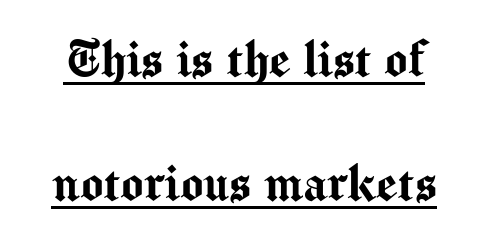
The image shows 60 px sans-serif type, upright; set loose line spacing (2.07x), normal letter spacing, underlined; medium stroke contrast and a medium x-height.
